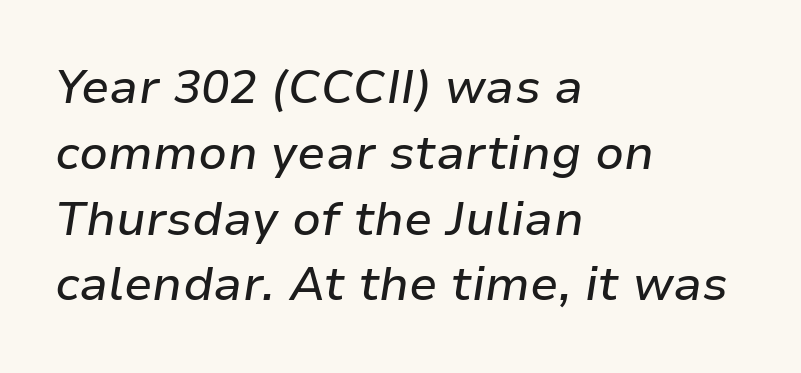
Q: Is the text italic (slanted)? A: Yes, it leans right by about 9 degrees.
Q: Is the text underlined? A: No.
Q: How is the paragraph aligned? A: Left-aligned.
Q: Is the spacing between letters normal or unusually wide? A: Normal.
Q: Is the spacing between lines tight, normal or loose? A: Normal.
Q: Width (condensed, normal, or wide)? A: Normal.
Q: Stroke contrast? A: Low.
Q: x-height? A: Medium.
Q: Monospaced? A: No.
